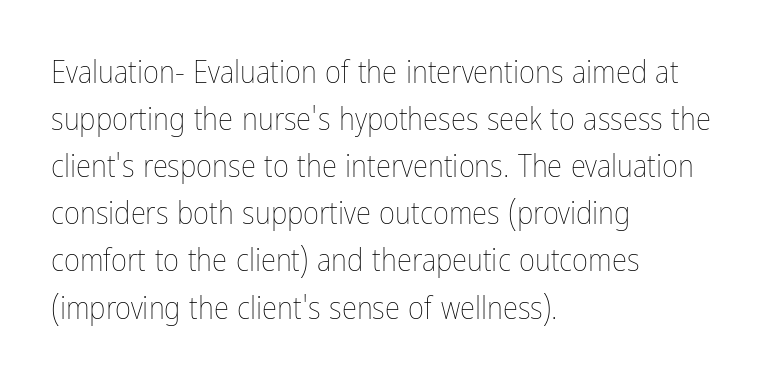
Has an underline been added? It has not. You could not count columns in this text — the font is proportionally spaced. Evenly set lines give the paragraph a standard silhouette. Glyph-to-glyph distance matches everyday printed text. Posture: upright roman. The compositor pushed each line to the left boundary.
